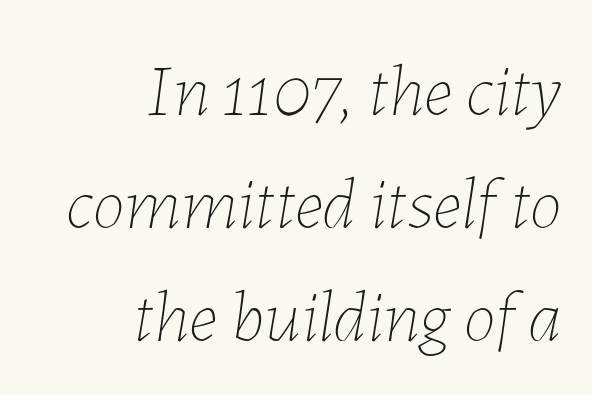
The image shows 73 px thin type, italic (leaning right); set right-aligned, normal line spacing (1.55x), normal letter spacing, not underlined; low stroke contrast and a medium x-height.
